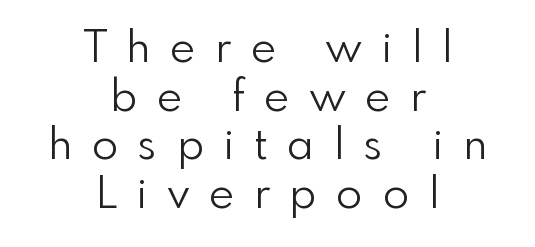
The designer went with a sans here, leaving each stem footless. The rendering uses natural spacing where letterforms have individual widths. The lines are packed closely together with very little leading. The gaps between neighbouring characters are conspicuously large.
